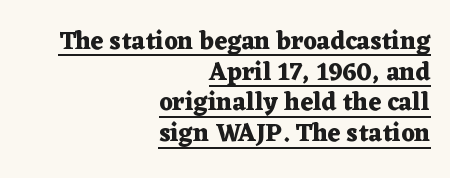
Q: Is the text bold? A: Yes.
Q: Is the text italic (slanted)? A: No, it is upright.
Q: Is the text underlined? A: Yes.
Q: How is the paragraph aligned? A: Right-aligned.
Q: Is the spacing between letters normal or unusually wide? A: Normal.
